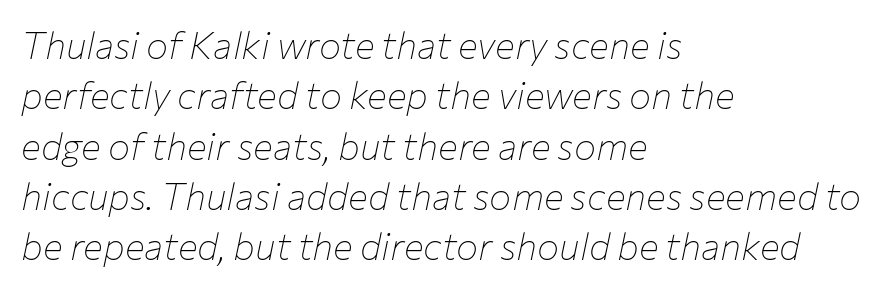
{"italic": "yes", "lean": "right", "slant_degrees": 12, "bold": "no", "weight": "thin", "width": "normal", "stroke_contrast": "low", "x_height": "medium", "monospaced": "no", "underline": "no", "align": "left", "line_spacing": "normal", "line_spacing_ratio": 1.36, "letter_spacing": "normal", "letter_spacing_em": 0.0, "glyph_px": 37}
